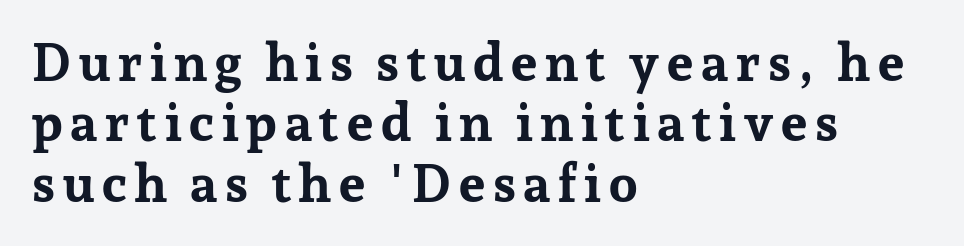
The image shows 53 px bold serif type, upright; set left-aligned, tight line spacing (1.14x), not underlined; low stroke contrast and a medium x-height.
